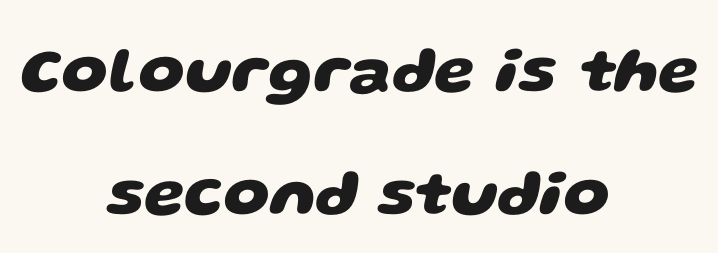
This block would shrink considerably if given ordinary leading; it's expanded now. Pretty heavy lettering here — definitely bold. These lines are composed in type without serifs. Compared with typical body copy, the letter spacing here is the same. Does the copy run flush right? No — it is centered line by line. Each letter keeps its own natural width here, so spacing adapts to shape.
